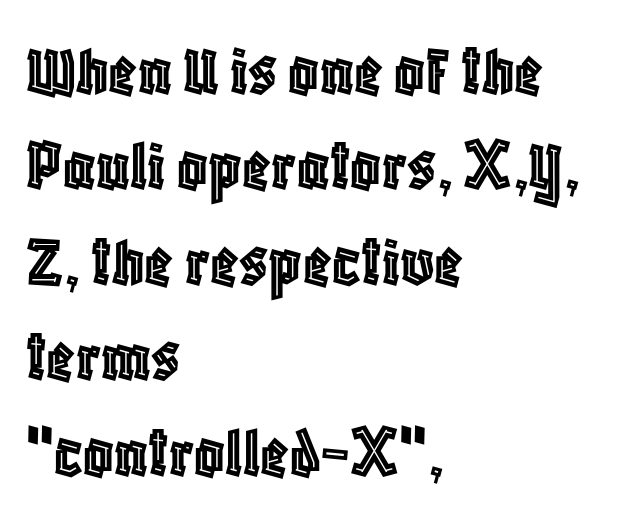
Q: Is the text italic (slanted)? A: No, it is upright.
Q: Is the text underlined? A: No.
Q: How is the paragraph aligned? A: Left-aligned.
Q: Is the spacing between letters normal or unusually wide? A: Normal.
Q: Is the spacing between lines tight, normal or loose? A: Normal.
Q: Width (condensed, normal, or wide)? A: Condensed.
Q: x-height? A: Large.
Q: Monospaced? A: No.
